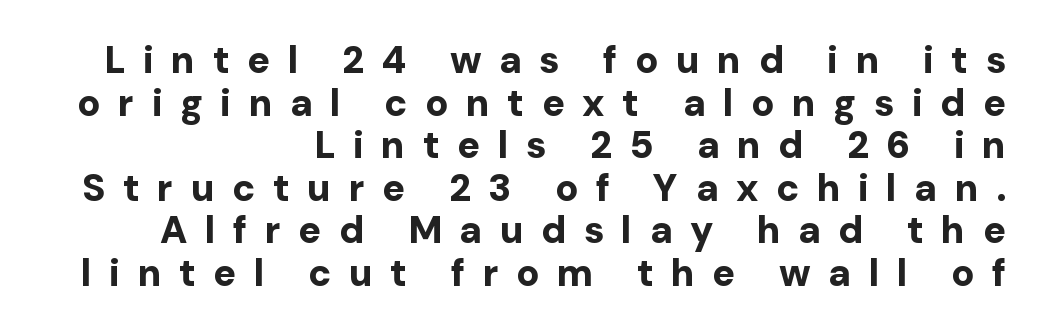
The sample has been set heavy, in full bold. Style check: upright. This rendering uses right alignment, leaving the left contour irregular. Whoever set this chose condensed vertical rhythm over breathing room. The specimen omits any rule beneath the text block's lines. Grotesque or geometric, the face here clearly has no serifs.
